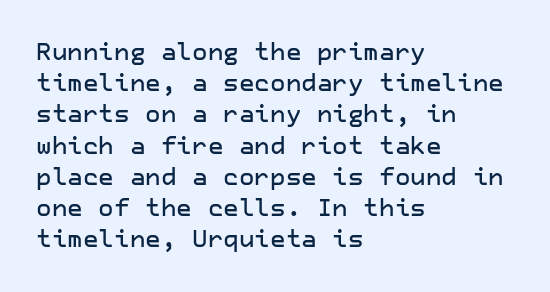
The image shows 24 px text type, upright; set left-aligned, normal line spacing (1.3x), normal letter spacing, not underlined.
